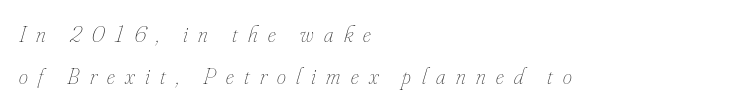
Q: Is the text bold? A: No.
Q: Is the text italic (slanted)? A: Yes, it leans right by about 16 degrees.
Q: Is the text underlined? A: No.
Q: How is the paragraph aligned? A: Left-aligned.
Q: Is the spacing between letters normal or unusually wide? A: Unusually wide.
